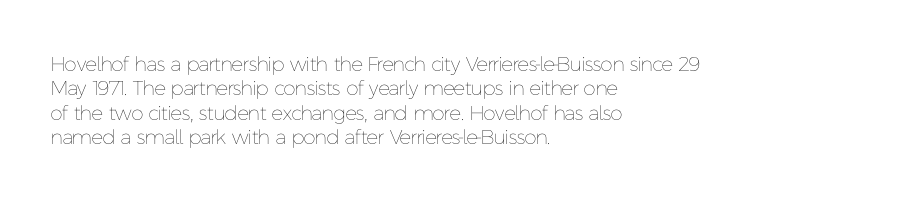
Q: Is the text bold? A: No.
Q: Is the text italic (slanted)? A: No, it is upright.
Q: Is the text underlined? A: No.
Q: How is the paragraph aligned? A: Left-aligned.
Q: Is the spacing between letters normal or unusually wide? A: Normal.
